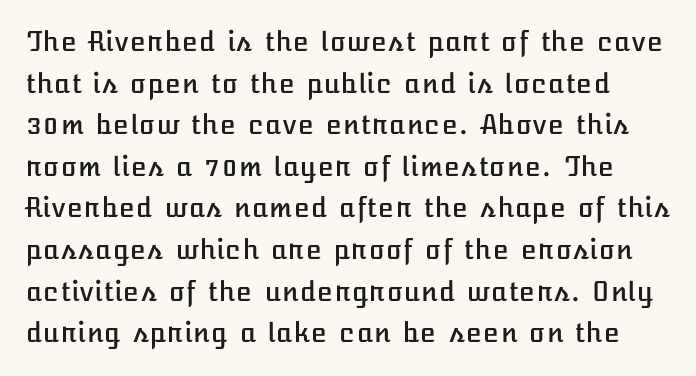
{"italic": "no", "underline": "no", "line_spacing": "normal", "line_spacing_ratio": 1.6, "letter_spacing": "normal", "letter_spacing_em": 0.0, "glyph_px": 26}
